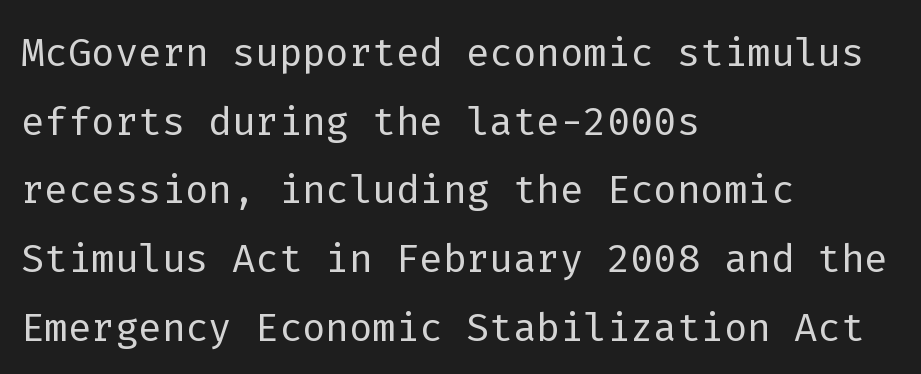
On a weight scale, this lands at 450 or below. The line-height multiplier appears to be the usual default. Note the uniform advance width — an 'i' takes as much space as an 'm'. The tracking reads as untouched default to a designer's eye. Honestly, there is no underline to notice here at all. Every character sits straight up, as roman type does.
